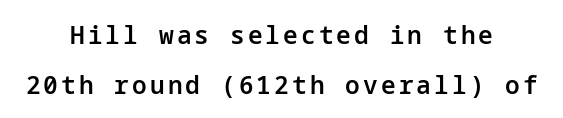
{"italic": "no", "bold": "semi", "underline": "no", "align": "center", "line_spacing": "loose", "line_spacing_ratio": 1.91, "glyph_px": 26}
